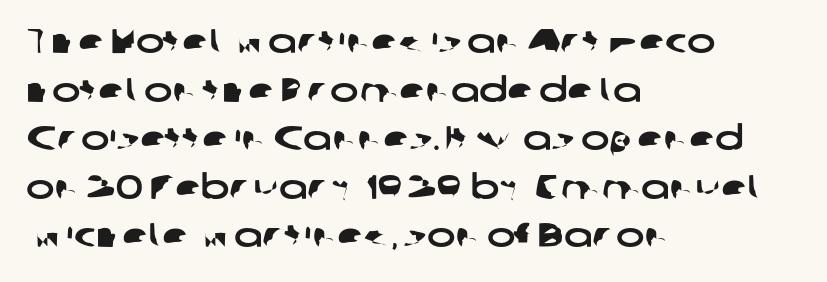
The image shows 34 px wide sans-serif type; set left-aligned, normal line spacing (1.43x), normal letter spacing, not underlined; low stroke contrast and a medium x-height.
